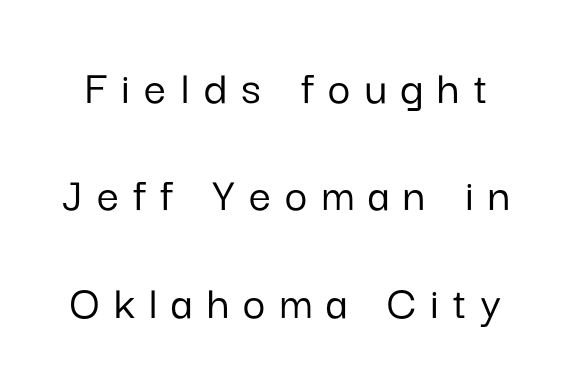
Lines of text with bare space underneath. Spacing between characters has been opened up far beyond the box default. The letters advance in unequal steps, a hallmark of proportional type. You could fit nearly another row in the gap between these rows. Do the letters lean? They stand straight.
